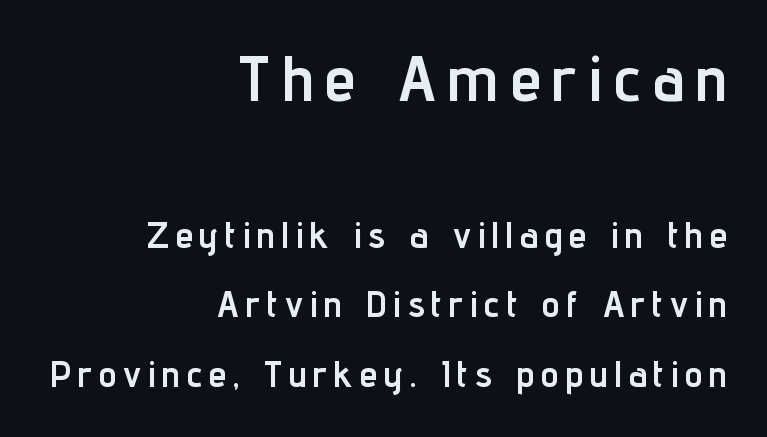
All the whitespace from short lines collects on the left. A typesetter would call this leading open, well beyond the default. Caption: bold face, heavy strokes. The specimen omits any rule beneath the text block's lines. Upright lettering throughout. The emphasis by scale lands on block number one, above.
